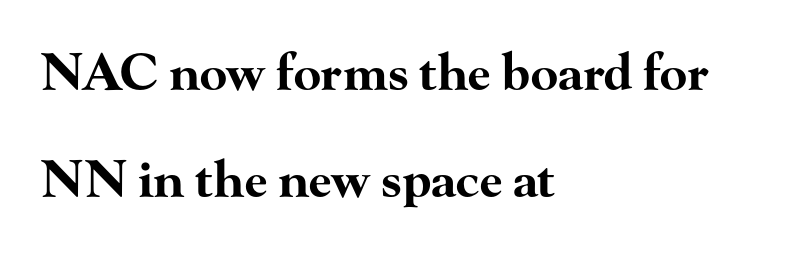
Q: Is the text bold? A: Yes.
Q: Is the text italic (slanted)? A: No, it is upright.
Q: Is the typeface a serif or a sans-serif typeface? A: Serif.
Q: Is the text underlined? A: No.
Q: How is the paragraph aligned? A: Left-aligned.
Q: Is the spacing between letters normal or unusually wide? A: Normal.
Q: Is the spacing between lines tight, normal or loose? A: Loose.
Q: Width (condensed, normal, or wide)? A: Wide.
Q: Stroke contrast? A: High.
Q: x-height? A: Small.
Q: Monospaced? A: No.
